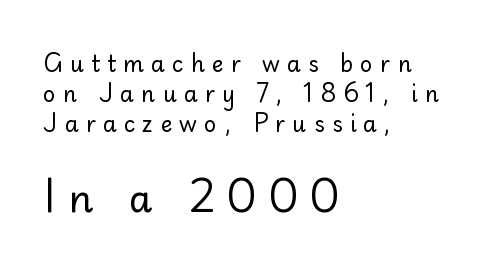
The image shows 38 px regular-weight sans-serif type, upright; set left-aligned, normal line spacing (1.36x), unusually wide letter spacing (+0.33 em), not underlined; the second (bottom) block is 1.73x larger; low stroke contrast and a small x-height.
